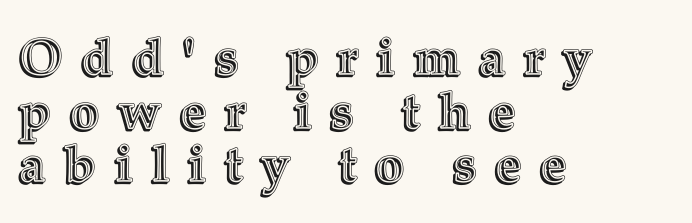
{"italic": "no", "width": "normal", "x_height": "medium", "monospaced": "no", "underline": "no", "align": "left", "line_spacing": "tight", "line_spacing_ratio": 1.05, "letter_spacing": "wide", "letter_spacing_em": 0.37, "glyph_px": 51}
